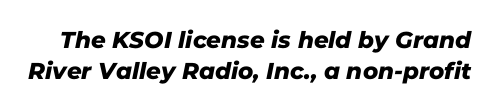
Q: Is the text underlined? A: No.
Q: Is the spacing between letters normal or unusually wide? A: Normal.
Q: Is the spacing between lines tight, normal or loose? A: Normal.
